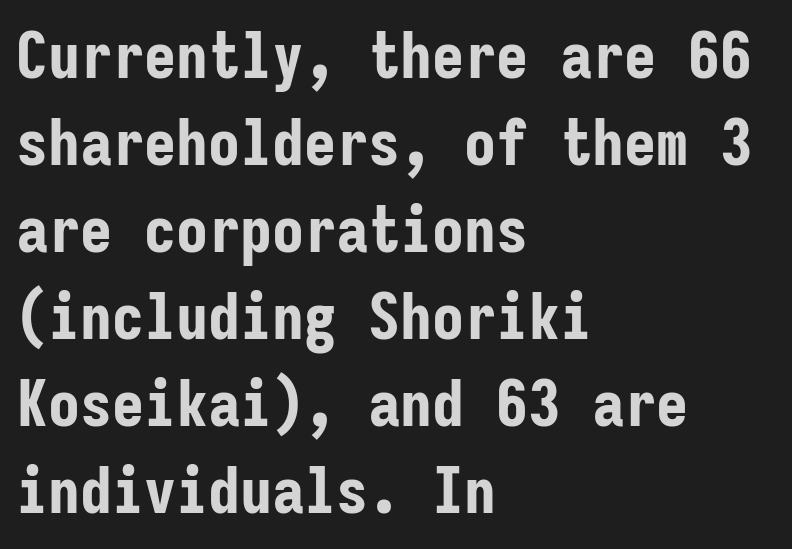
Caption: multi-line text, flush left, ragged right. Only glyphs here, with clear space below each row. The face used here is monospaced, like something from a code editor. The lettering stays uniformly vertical, giving the passage a roman look. The designer went with a sans here, leaving each stem footless. Spacing between characters is what you'd get straight out of the box.
